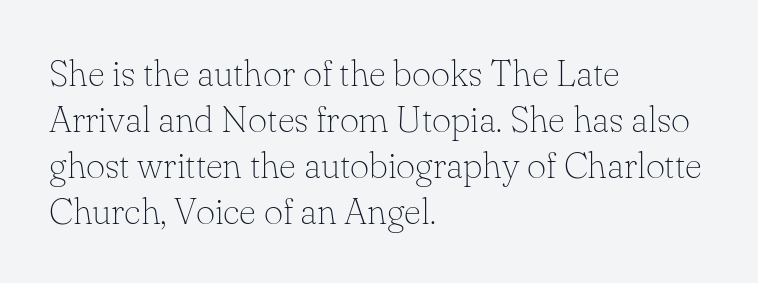
{"serif": "yes", "italic": "no", "bold": "no", "weight": "thin", "width": "normal", "stroke_contrast": "low", "x_height": "small", "monospaced": "no", "underline": "no", "align": "left", "line_spacing_ratio": 1.24, "letter_spacing": "normal", "letter_spacing_em": 0.0, "glyph_px": 37}
